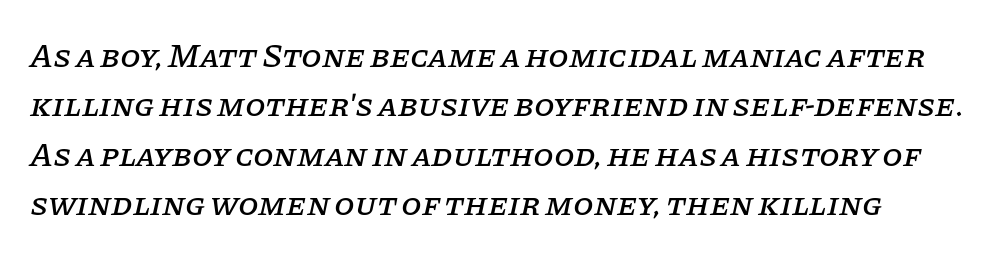
Q: Is the text italic (slanted)? A: Yes, it leans right by about 11 degrees.
Q: Is the typeface a serif or a sans-serif typeface? A: Serif.
Q: Is the text underlined? A: No.
Q: Is the spacing between letters normal or unusually wide? A: Normal.
Q: Is the spacing between lines tight, normal or loose? A: Normal.
Q: Width (condensed, normal, or wide)? A: Normal.
Q: Stroke contrast? A: Low.
Q: x-height? A: Large.
Q: Monospaced? A: No.
